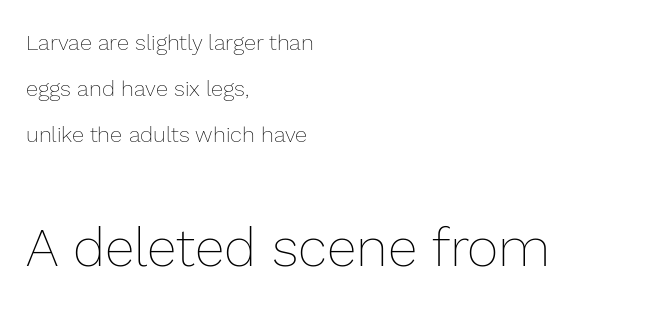
{"italic": "no", "bold": "no", "weight": "thin", "width": "normal", "stroke_contrast": "low", "x_height": "medium", "monospaced": "no", "underline": "no", "align": "left", "line_spacing": "loose", "line_spacing_ratio": 2.1, "letter_spacing": "normal", "letter_spacing_em": 0.0, "larger_block": "second", "size_ratio": 2.45, "glyph_px": 54}
